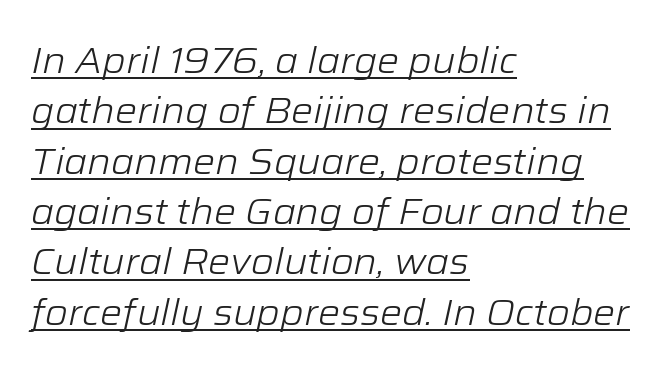
Q: Is the text bold? A: No.
Q: Is the text italic (slanted)? A: Yes, it leans right by about 12 degrees.
Q: Is the text underlined? A: Yes.
Q: How is the paragraph aligned? A: Left-aligned.
Q: Is the spacing between letters normal or unusually wide? A: Normal.
Q: Is the spacing between lines tight, normal or loose? A: Normal.
Q: Width (condensed, normal, or wide)? A: Normal.
Q: Stroke contrast? A: Low.
Q: x-height? A: Medium.
Q: Monospaced? A: No.
